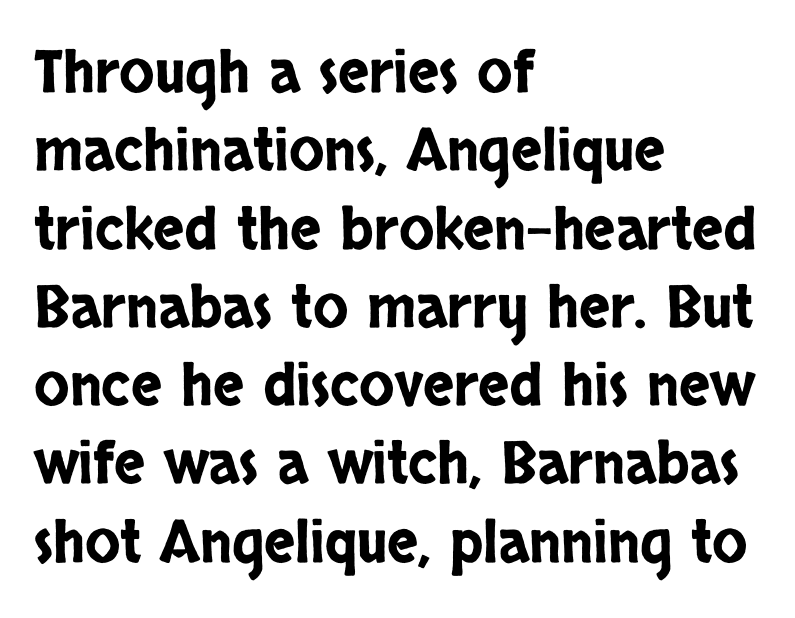
Stroke terminals: plain, sans-serif. Caption: multi-line text, flush left, ragged right. The face used here is proportionally spaced, like ordinary book or web type. Whoever set this chose a conventional vertical rhythm. Words appear dense and cohesive because spacing is normal. Unlike italic type, these characters show no tilt at all.
